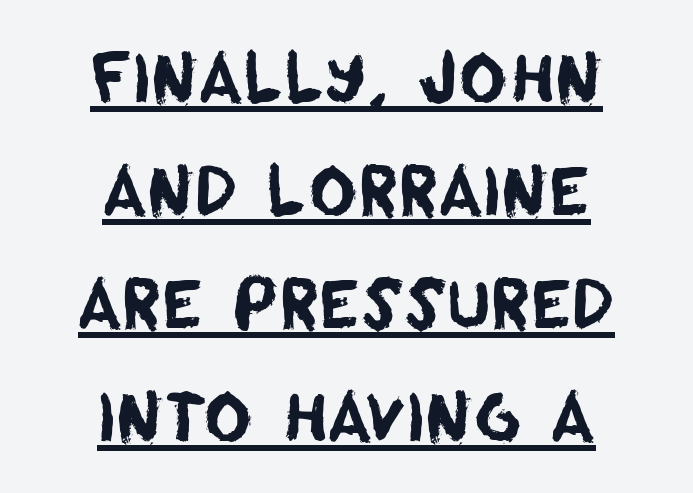
{"serif": "no", "width": "normal", "stroke_contrast": "low", "x_height": "large", "monospaced": "no", "underline": "yes", "align": "center", "line_spacing_ratio": 1.71, "letter_spacing": "normal", "letter_spacing_em": 0.0, "glyph_px": 66}
